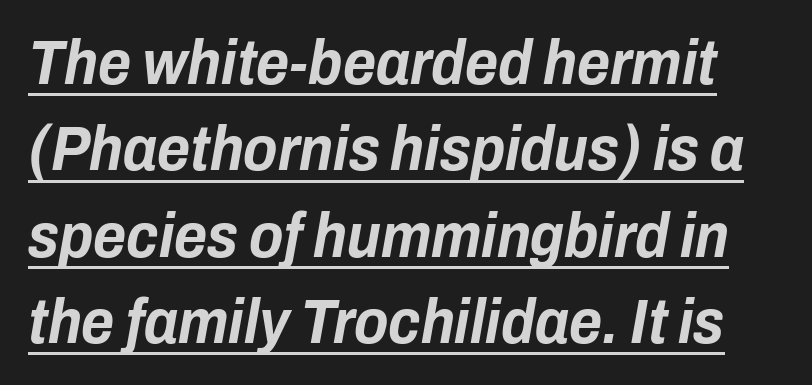
Standard letterfit; no display-style spreading of the glyphs. The typography opts for an oblique posture over an upright one. The passage shown is emphatically bold. The rendering uses natural spacing where letterforms have individual widths.
